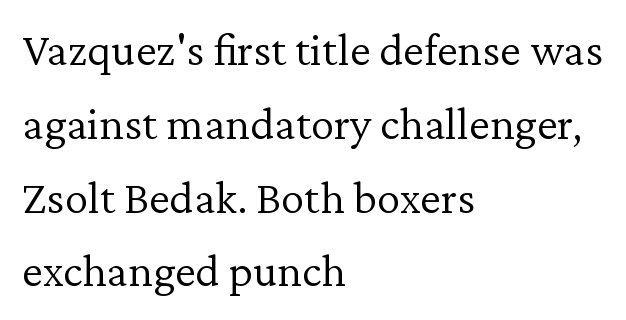
{"serif": "yes", "italic": "no", "bold": "no", "weight": "light", "width": "normal", "stroke_contrast": "low", "x_height": "medium", "monospaced": "no", "underline": "no", "align": "left", "line_spacing": "normal", "line_spacing_ratio": 1.57, "letter_spacing": "normal", "letter_spacing_em": 0.0, "glyph_px": 47}
